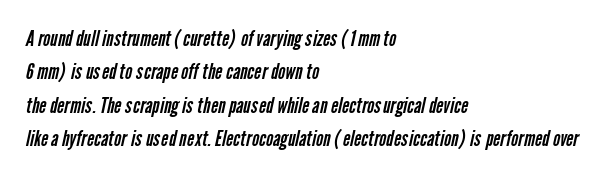
The image shows 22 px text type; set left-aligned, normal line spacing (1.52x), normal letter spacing, not underlined.
